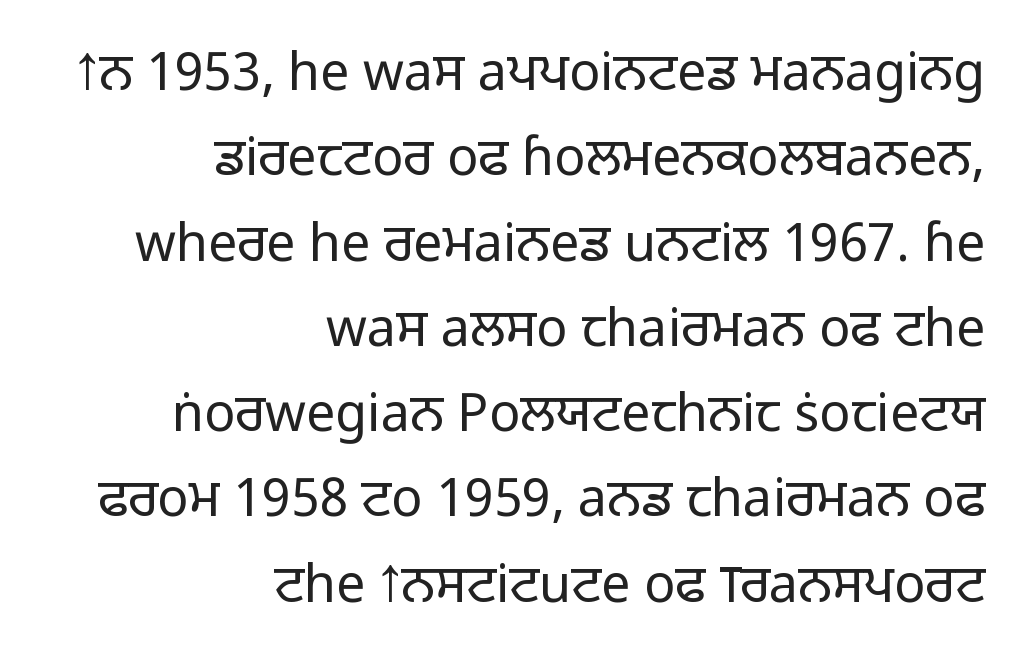
Q: Is the text bold? A: No.
Q: Is the text italic (slanted)? A: No, it is upright.
Q: Is the typeface a serif or a sans-serif typeface? A: Sans-serif.
Q: Is the text underlined? A: No.
Q: How is the paragraph aligned? A: Right-aligned.
Q: Is the spacing between letters normal or unusually wide? A: Normal.
Q: Is the spacing between lines tight, normal or loose? A: Normal.
Q: Width (condensed, normal, or wide)? A: Normal.
Q: Stroke contrast? A: Low.
Q: x-height? A: Medium.
Q: Monospaced? A: No.
